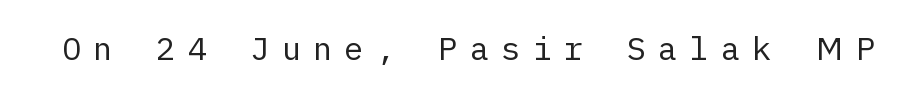
You can tell from the bare stems that sans-serif type was used. Honestly, the letter spacing is so wide it's the main thing you notice. The space directly below the letters is spotless. This is not heavy type; no bold has been used. Posture: upright roman.
